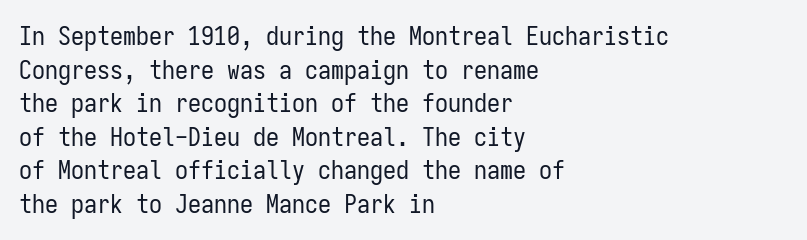
{"italic": "no", "bold": "no", "underline": "no", "align": "left", "line_spacing": "normal", "line_spacing_ratio": 1.29, "letter_spacing": "normal", "letter_spacing_em": 0.0, "glyph_px": 26}
